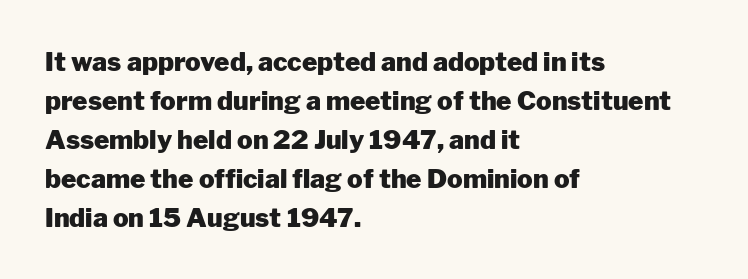
Successive baselines arrive at the customary interval. Nope, not italic — everything's standing straight. Stroke thickness is high; the sample reads as a true bold. Line starts are locked; line ends wander. Clear beneath every line of the passage. The line texture is even and compact thanks to regular tracking.
